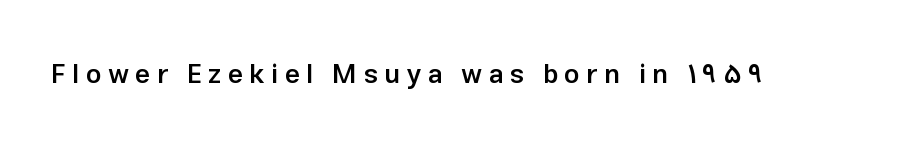
{"italic": "no", "bold": "semi", "underline": "no", "letter_spacing": "wide", "letter_spacing_em": 0.24, "glyph_px": 27}
